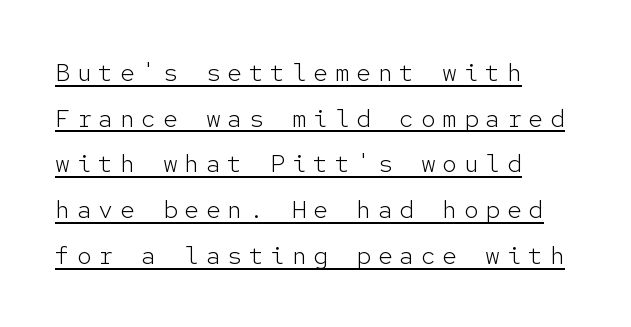
{"italic": "no", "bold": "no", "underline": "yes", "align": "left", "line_spacing_ratio": 1.83, "letter_spacing": "wide", "letter_spacing_em": 0.26, "glyph_px": 25}
